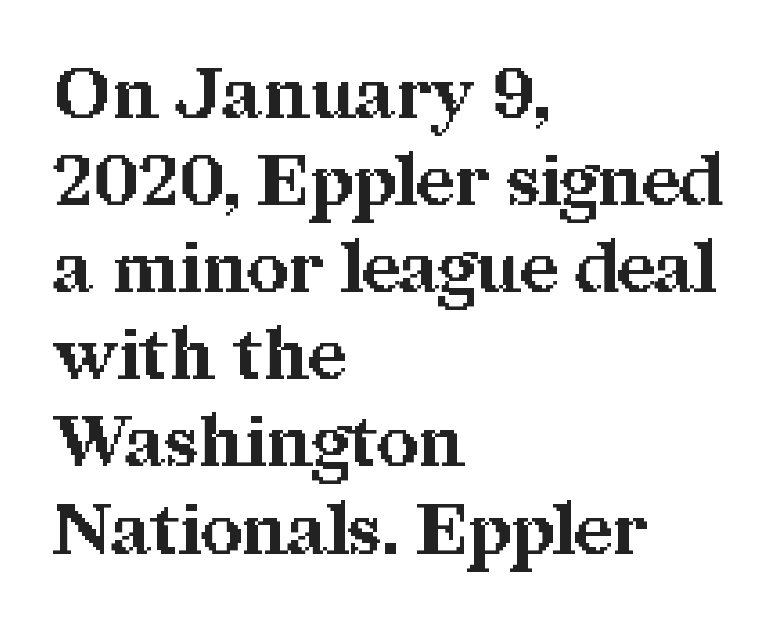
{"serif": "yes", "italic": "no", "bold": "yes", "weight": "bold", "width": "normal", "stroke_contrast": "medium", "x_height": "medium", "monospaced": "no", "underline": "no", "align": "left", "line_spacing_ratio": 1.21, "letter_spacing": "normal", "letter_spacing_em": 0.0, "glyph_px": 72}
